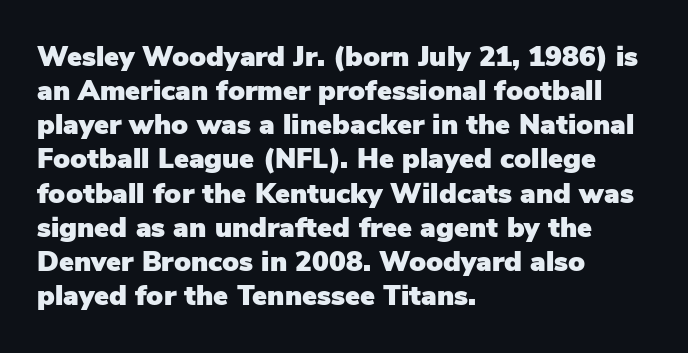
Leftover space on each line is placed entirely after the last word. Default kerning and tracking; the words read as compact shapes. A bare baseline throughout the passage. Looks like regular typesetting: each glyph gets only the width it needs. Stroke terminals: plain, sans-serif.
